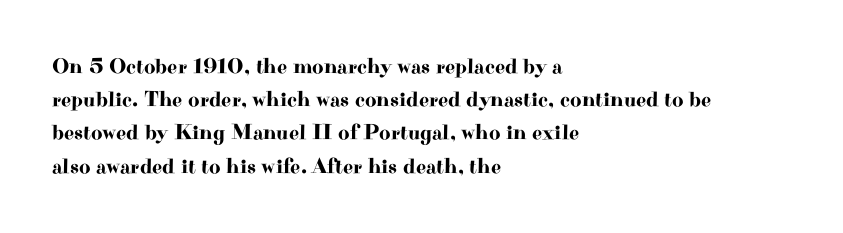
Q: Is the text italic (slanted)? A: No, it is upright.
Q: Is the text underlined? A: No.
Q: How is the paragraph aligned? A: Left-aligned.
Q: Is the spacing between letters normal or unusually wide? A: Normal.
Q: Is the spacing between lines tight, normal or loose? A: Normal.
